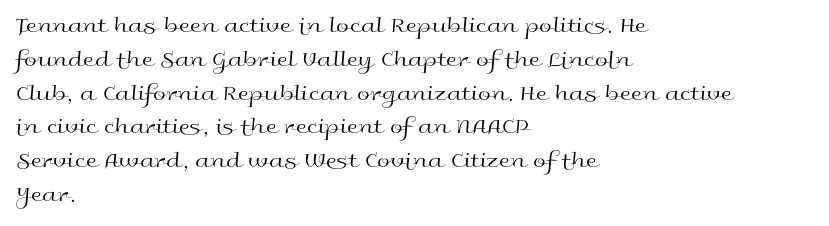
Q: Is the text bold? A: No.
Q: Is the text italic (slanted)? A: No, it is upright.
Q: Is the text underlined? A: No.
Q: How is the paragraph aligned? A: Left-aligned.
Q: Is the spacing between letters normal or unusually wide? A: Normal.
Q: Is the spacing between lines tight, normal or loose? A: Normal.
